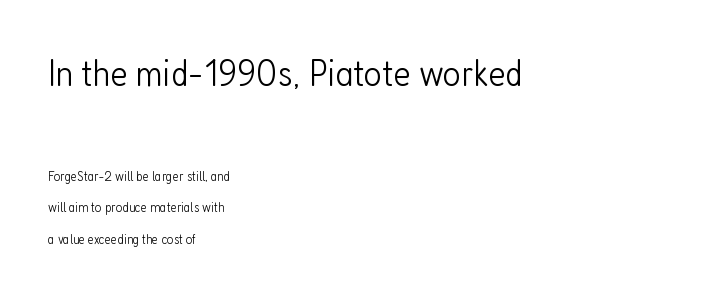
{"serif": "no", "italic": "no", "bold": "no", "weight": "light", "width": "condensed", "stroke_contrast": "low", "x_height": "medium", "monospaced": "no", "underline": "no", "align": "left", "line_spacing": "loose", "line_spacing_ratio": 2.25, "letter_spacing": "normal", "letter_spacing_em": 0.0, "larger_block": "first", "size_ratio": 2.79, "glyph_px": 39}
